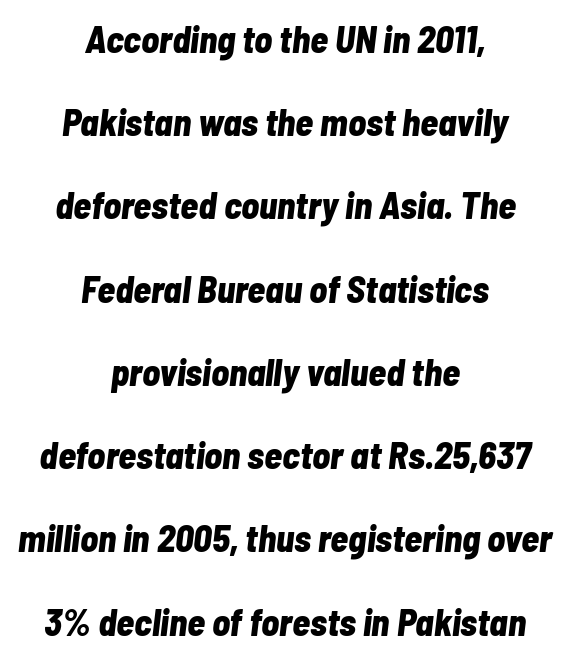
The image shows 37 px bold, condensed type, italic (leaning right); set centered, loose line spacing (2.25x), normal letter spacing, not underlined; low stroke contrast and a medium x-height.
